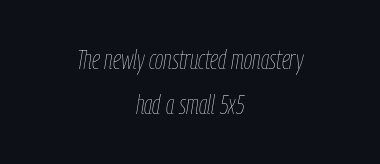
Descenders are the only things crossing below the line. In CSS terms this would be text-align: center. Rendered with sloped, italic letterforms. The typesetting does not lean heavy: it is not bold. The rendering uses a moderate line-height, typical for paragraphs.
